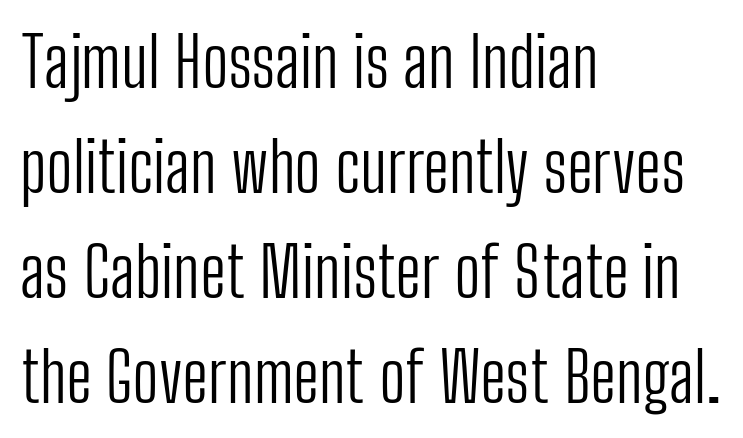
The image shows 69 px light, condensed sans-serif type, upright; set left-aligned, normal line spacing (1.52x), normal letter spacing, not underlined; low stroke contrast and a medium x-height.
